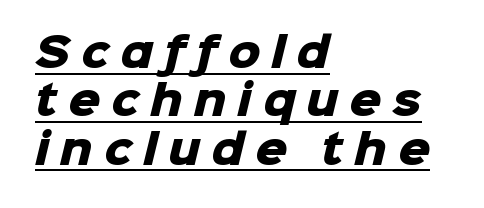
The image shows 40 px heavy sans-serif type; set left-aligned, line spacing 1.21x, unusually wide letter spacing (+0.27 em), underlined; low stroke contrast and a medium x-height.
